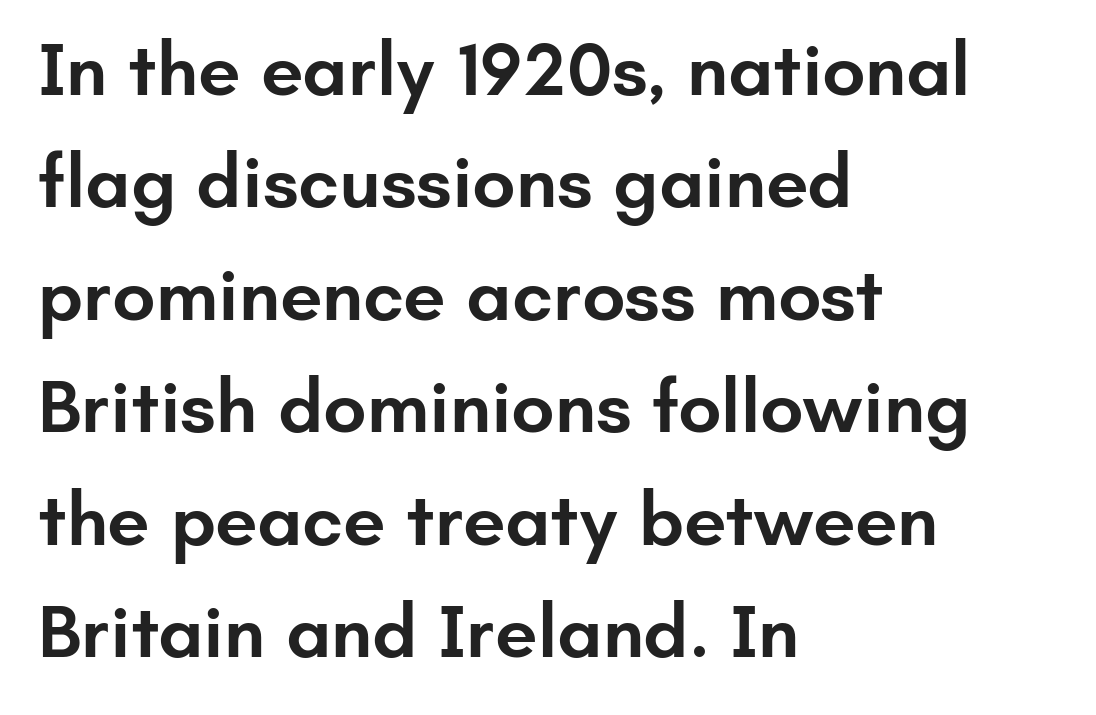
Q: Is the text bold? A: Semi-bold.
Q: Is the text italic (slanted)? A: No, it is upright.
Q: Is the typeface a serif or a sans-serif typeface? A: Sans-serif.
Q: Is the text underlined? A: No.
Q: How is the paragraph aligned? A: Left-aligned.
Q: Is the spacing between letters normal or unusually wide? A: Normal.
Q: Is the spacing between lines tight, normal or loose? A: Normal.
Q: Width (condensed, normal, or wide)? A: Normal.
Q: Stroke contrast? A: Low.
Q: x-height? A: Small.
Q: Monospaced? A: No.
